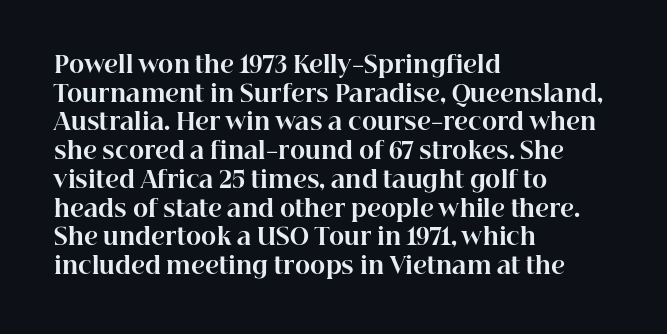
{"italic": "no", "bold": "yes", "underline": "no", "align": "left", "line_spacing": "normal", "line_spacing_ratio": 1.25, "letter_spacing": "normal", "letter_spacing_em": 0.0, "glyph_px": 23}
